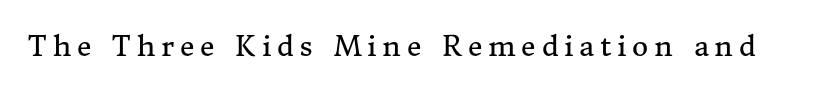
Q: Is the text bold? A: No.
Q: Is the text italic (slanted)? A: No, it is upright.
Q: Is the typeface a serif or a sans-serif typeface? A: Serif.
Q: Is the text underlined? A: No.
Q: Is the spacing between letters normal or unusually wide? A: Unusually wide.
Q: Width (condensed, normal, or wide)? A: Normal.
Q: Stroke contrast? A: Medium.
Q: x-height? A: Medium.
Q: Monospaced? A: No.
